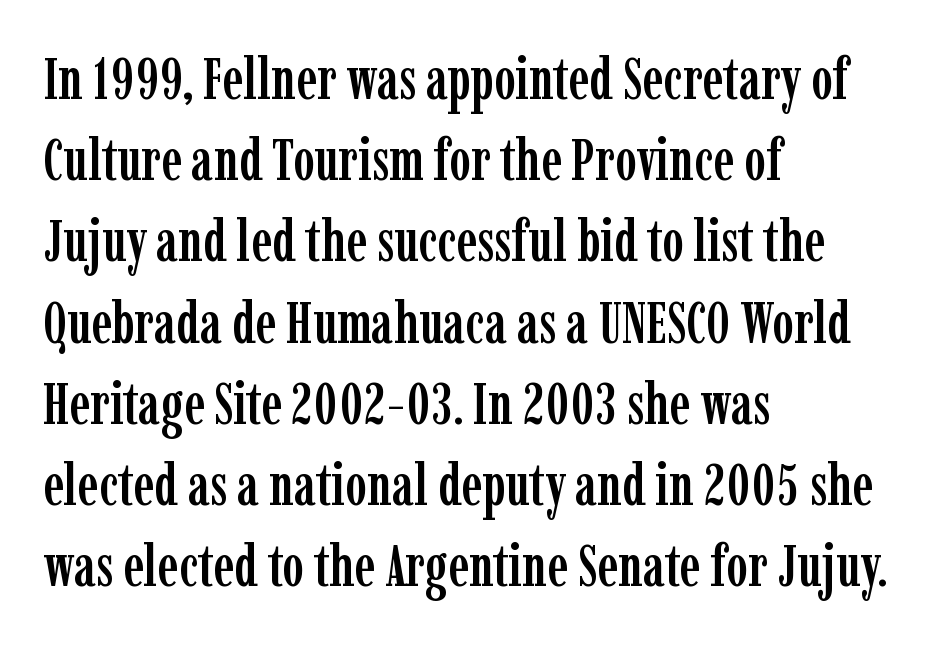
Every row of glyphs begins at an identical x-position on the left. Looks like regular typesetting: each glyph gets only the width it needs. Short note: letters normally spaced. Examine the stroke ends and you'll spot serifs.
